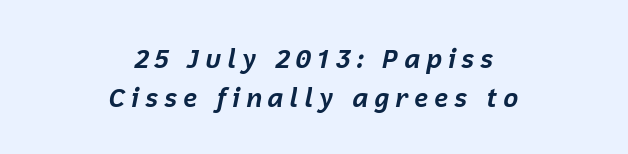
Q: Is the text bold? A: Yes.
Q: Is the text italic (slanted)? A: Yes, it leans right by about 12 degrees.
Q: Is the text underlined? A: No.
Q: How is the paragraph aligned? A: Centered.
Q: Is the spacing between letters normal or unusually wide? A: Unusually wide.
Q: Is the spacing between lines tight, normal or loose? A: Normal.
